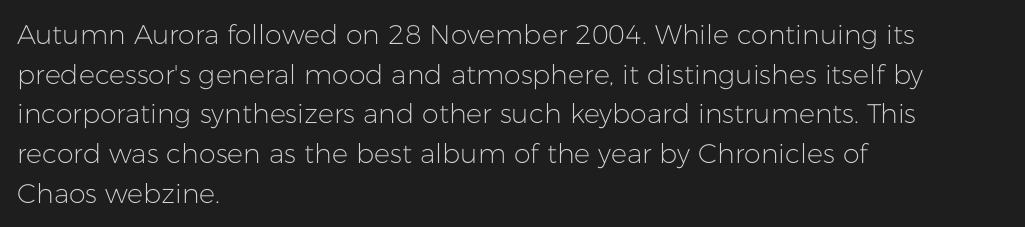
The image shows 27 px text type, upright; set left-aligned, normal line spacing (1.47x), normal letter spacing, not underlined.
